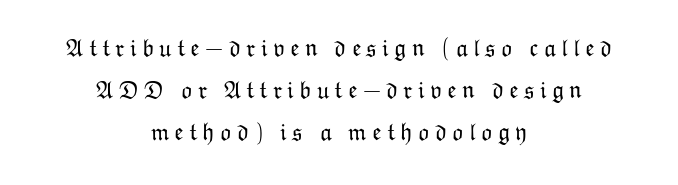
Weight: not bold — regular or lighter. Where is the straight margin? There isn't one; the lines are centered. Loose tracking; the words dissolve into strings of separated letters. No word sits above an underline.
